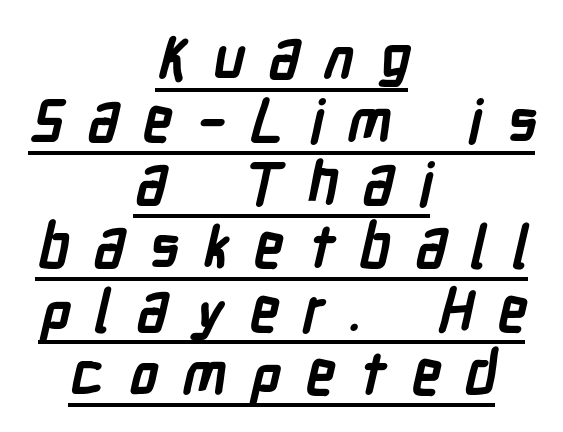
Q: Is the text bold? A: Yes.
Q: Is the typeface a serif or a sans-serif typeface? A: Sans-serif.
Q: Is the text underlined? A: Yes.
Q: How is the paragraph aligned? A: Centered.
Q: Is the spacing between letters normal or unusually wide? A: Unusually wide.
Q: Is the spacing between lines tight, normal or loose? A: Tight.
Q: Width (condensed, normal, or wide)? A: Condensed.
Q: Stroke contrast? A: Low.
Q: x-height? A: Medium.
Q: Monospaced? A: No.
